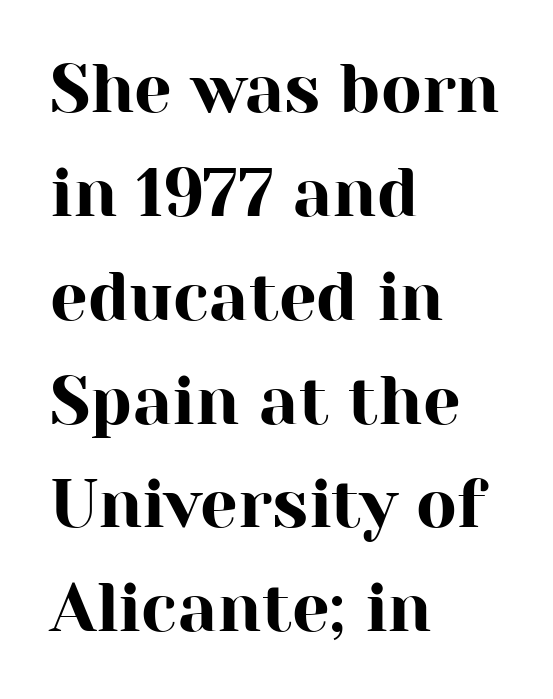
Q: Is the text italic (slanted)? A: No, it is upright.
Q: Is the typeface a serif or a sans-serif typeface? A: Serif.
Q: Is the text underlined? A: No.
Q: How is the paragraph aligned? A: Left-aligned.
Q: Is the spacing between letters normal or unusually wide? A: Normal.
Q: Is the spacing between lines tight, normal or loose? A: Normal.
Q: Width (condensed, normal, or wide)? A: Normal.
Q: Stroke contrast? A: High.
Q: x-height? A: Medium.
Q: Monospaced? A: No.
